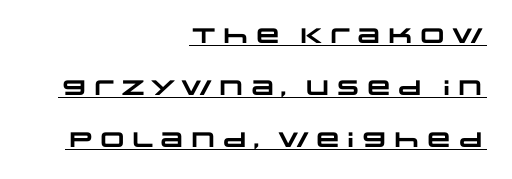
Q: Is the text bold? A: Yes.
Q: Is the text underlined? A: Yes.
Q: How is the paragraph aligned? A: Right-aligned.
Q: Is the spacing between letters normal or unusually wide? A: Normal.
Q: Is the spacing between lines tight, normal or loose? A: Loose.
